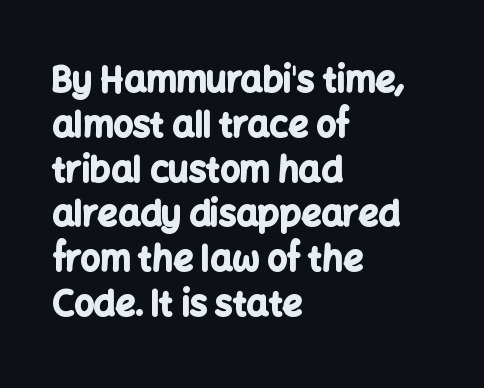
The image shows 35 px bold sans-serif type, upright; set left-aligned, normal line spacing (1.28x), normal letter spacing, not underlined; low stroke contrast and a medium x-height.
